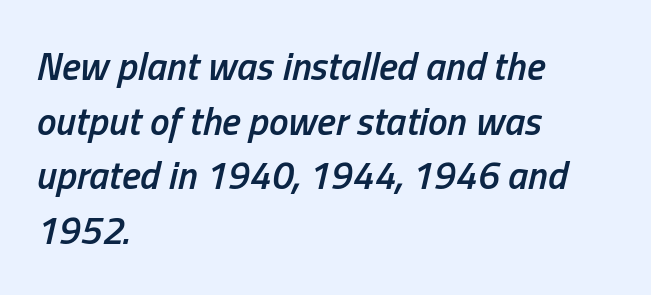
The image shows 39 px semibold, condensed type, italic (leaning right); set left-aligned, normal line spacing (1.4x), normal letter spacing, not underlined; low stroke contrast and a medium x-height.
